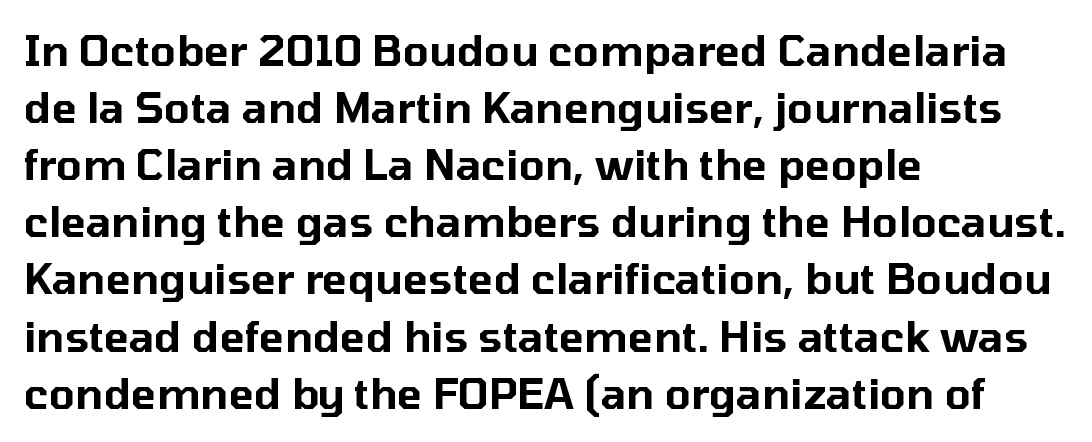
The image shows 42 px sans-serif type, upright; set left-aligned, normal line spacing (1.36x), normal letter spacing, not underlined; low stroke contrast and a medium x-height.
